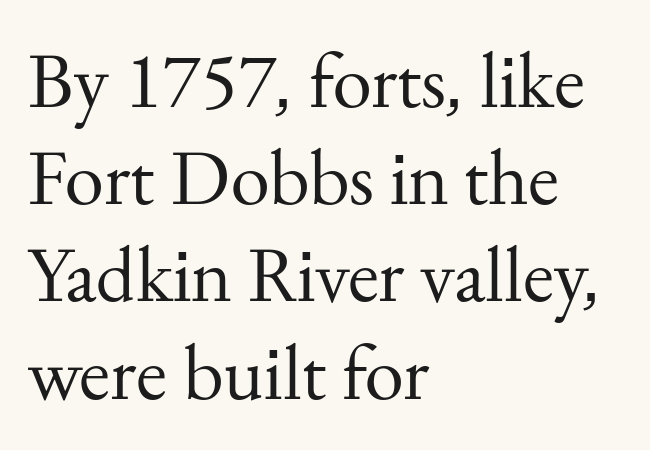
{"serif": "yes", "italic": "no", "bold": "no", "weight": "regular", "width": "normal", "stroke_contrast": "medium", "x_height": "small", "monospaced": "no", "underline": "no", "align": "left", "line_spacing_ratio": 1.23, "letter_spacing": "normal", "letter_spacing_em": 0.0, "glyph_px": 79}
